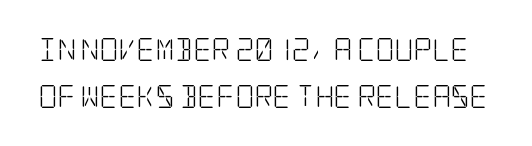
Tall strokes in this sample are plumb rather than angled. There is no visible air inserted between adjacent glyphs. A typesetter would call this leading open, well beyond the default. The zone under the glyphs is completely vacant. No heavy texture on the line: the type isn't bold.
